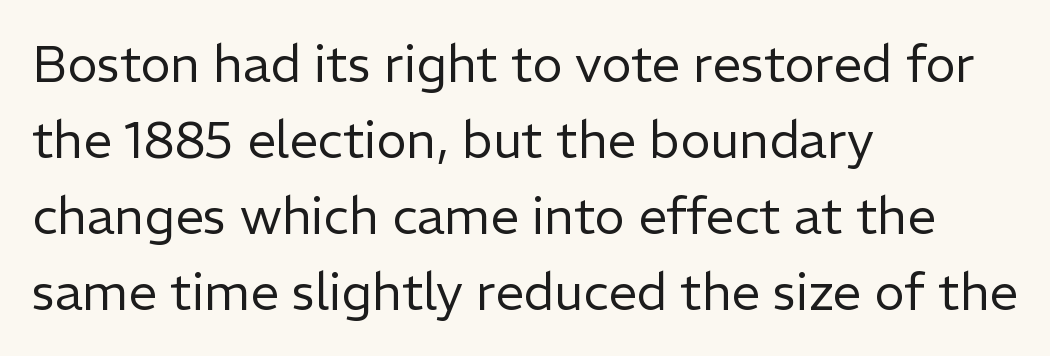
Q: Is the text bold? A: No.
Q: Is the text italic (slanted)? A: No, it is upright.
Q: Is the typeface a serif or a sans-serif typeface? A: Sans-serif.
Q: Is the text underlined? A: No.
Q: How is the paragraph aligned? A: Left-aligned.
Q: Is the spacing between letters normal or unusually wide? A: Normal.
Q: Is the spacing between lines tight, normal or loose? A: Normal.
Q: Width (condensed, normal, or wide)? A: Normal.
Q: Stroke contrast? A: Low.
Q: x-height? A: Medium.
Q: Monospaced? A: No.
